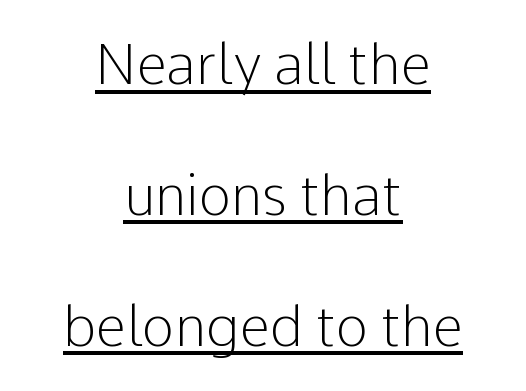
{"serif": "no", "italic": "no", "bold": "no", "weight": "light", "width": "normal", "stroke_contrast": "low", "x_height": "medium", "monospaced": "no", "underline": "yes", "align": "center", "line_spacing": "loose", "line_spacing_ratio": 2.38, "letter_spacing": "normal", "letter_spacing_em": 0.0, "glyph_px": 55}
